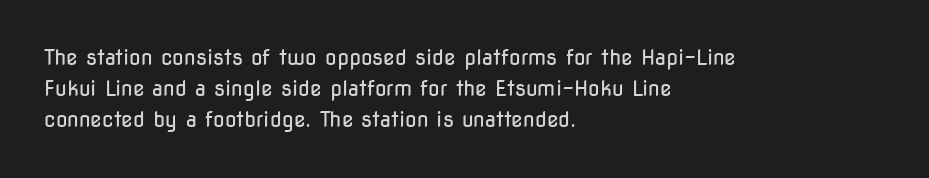
No chunkiness to these letters — they're not bold. The area under the type is left untouched. This rendering uses left alignment, leaving the right contour irregular. The font's upright variant was chosen for this text. Compared with typical body copy, the letter spacing here is the same.
